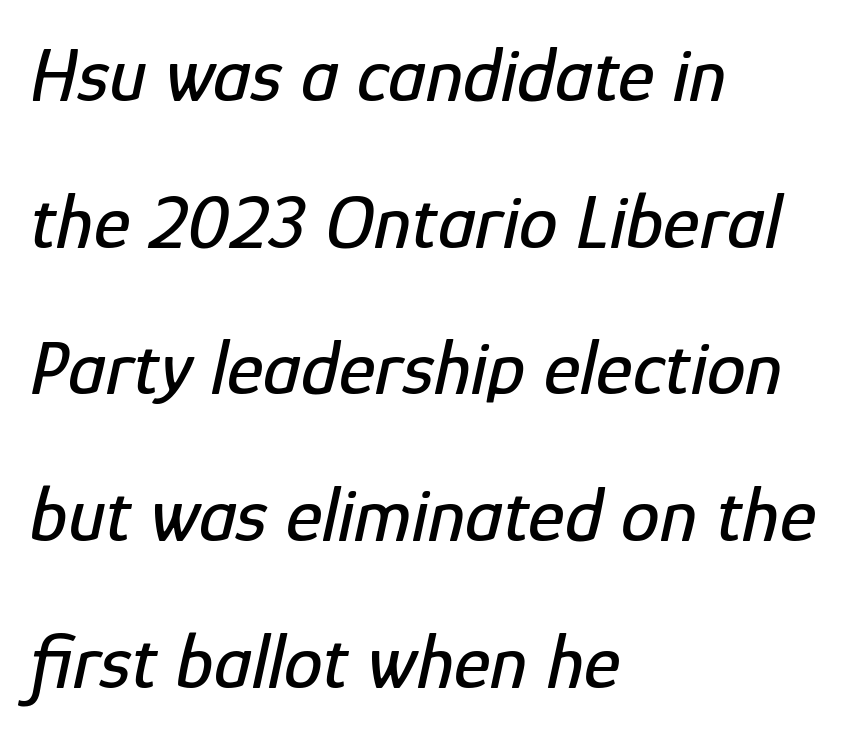
All the whitespace from short lines collects on the right. The gap between lines stays unmarked. You could not count columns in this text — the font is proportionally spaced. You could call the tracking neutral — neither tight nor loose.
